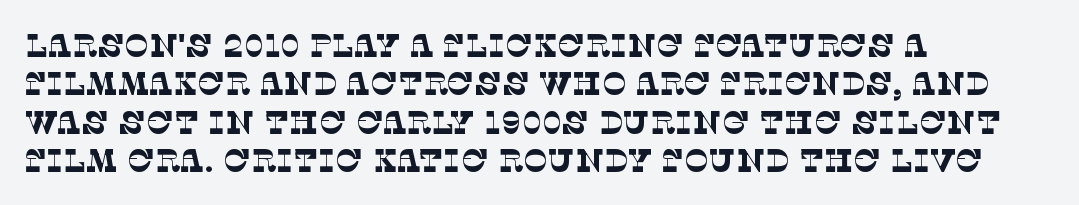
Q: Is the text bold? A: No.
Q: Is the typeface a serif or a sans-serif typeface? A: Serif.
Q: Is the text underlined? A: No.
Q: How is the paragraph aligned? A: Left-aligned.
Q: Is the spacing between letters normal or unusually wide? A: Normal.
Q: Width (condensed, normal, or wide)? A: Normal.
Q: Stroke contrast? A: Low.
Q: x-height? A: Large.
Q: Monospaced? A: No.
